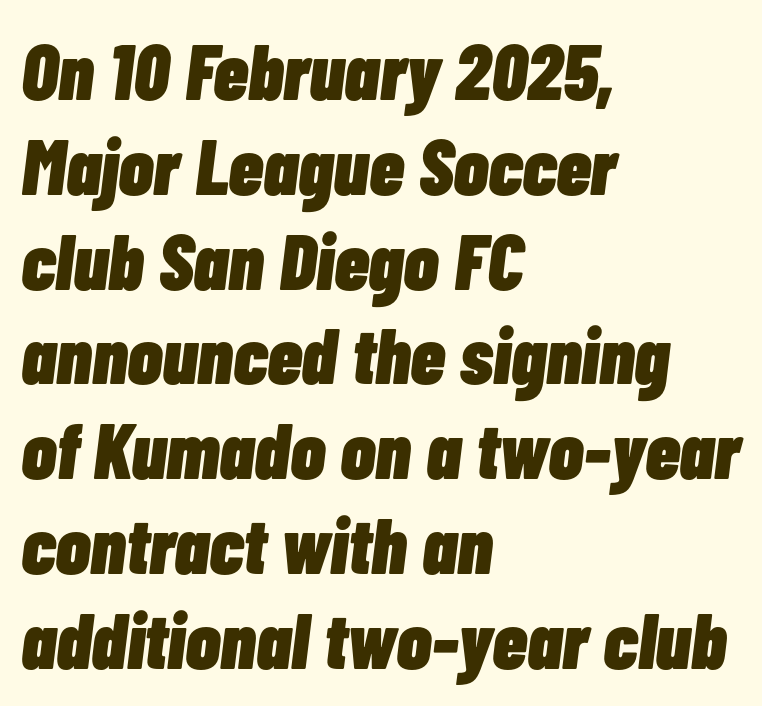
The image shows 79 px heavy, condensed type, italic (leaning right); set left-aligned, line spacing 1.2x, normal letter spacing, not underlined; low stroke contrast and a medium x-height.
